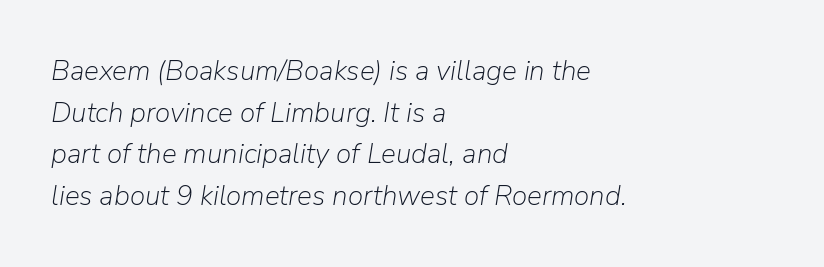
The image shows 28 px light type, italic (leaning right); set left-aligned, normal line spacing (1.49x), normal letter spacing, not underlined; low stroke contrast and a medium x-height.
